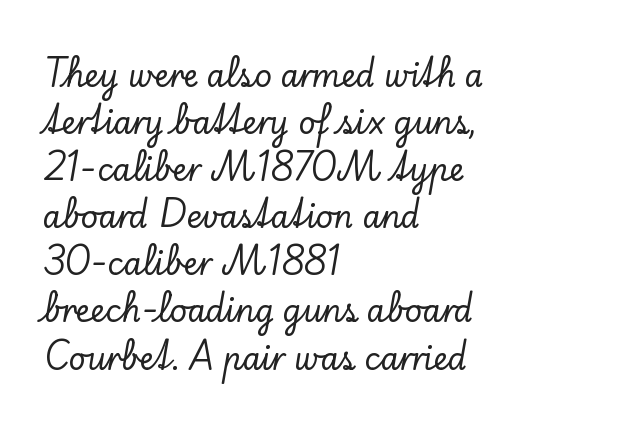
What's the leading like? Ordinary, nothing unusual. These lines are rendered in a variable-pitch font. Is this a sans? No — the strokes have serifs. Inter-character spacing is left at the font's built-in metrics. Left-aligned paragraph, ragged on the right.
